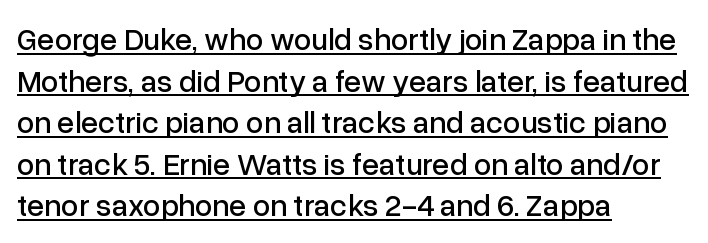
Q: Is the text italic (slanted)? A: No, it is upright.
Q: Is the typeface a serif or a sans-serif typeface? A: Sans-serif.
Q: Is the text underlined? A: Yes.
Q: How is the paragraph aligned? A: Left-aligned.
Q: Is the spacing between letters normal or unusually wide? A: Normal.
Q: Is the spacing between lines tight, normal or loose? A: Normal.
Q: Width (condensed, normal, or wide)? A: Normal.
Q: Stroke contrast? A: Low.
Q: x-height? A: Medium.
Q: Monospaced? A: No.
